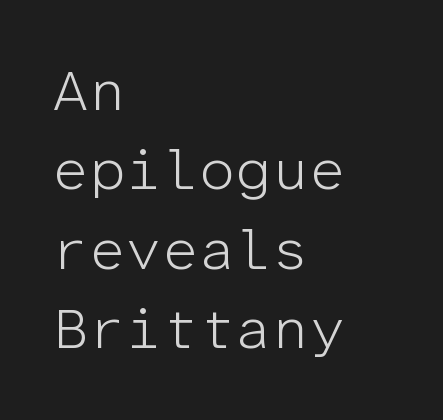
Q: Is the text bold? A: No.
Q: Is the text italic (slanted)? A: No, it is upright.
Q: Is the typeface a serif or a sans-serif typeface? A: Sans-serif.
Q: Is the text underlined? A: No.
Q: How is the paragraph aligned? A: Left-aligned.
Q: Is the spacing between letters normal or unusually wide? A: Normal.
Q: Is the spacing between lines tight, normal or loose? A: Normal.
Q: Width (condensed, normal, or wide)? A: Normal.
Q: Stroke contrast? A: Low.
Q: x-height? A: Medium.
Q: Monospaced? A: Yes.
